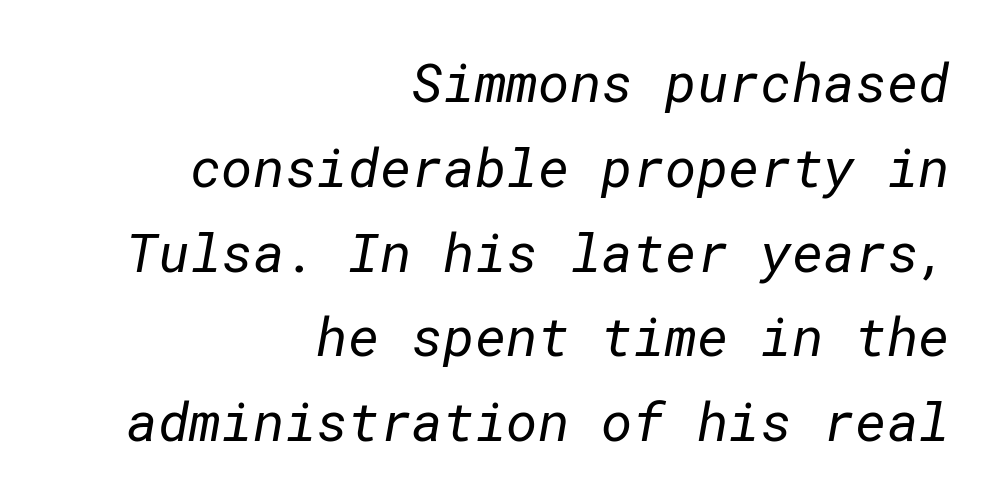
Q: Is the text bold? A: No.
Q: Is the typeface a serif or a sans-serif typeface? A: Sans-serif.
Q: Is the text underlined? A: No.
Q: How is the paragraph aligned? A: Right-aligned.
Q: Is the spacing between letters normal or unusually wide? A: Normal.
Q: Is the spacing between lines tight, normal or loose? A: Normal.
Q: Width (condensed, normal, or wide)? A: Normal.
Q: Stroke contrast? A: Low.
Q: x-height? A: Medium.
